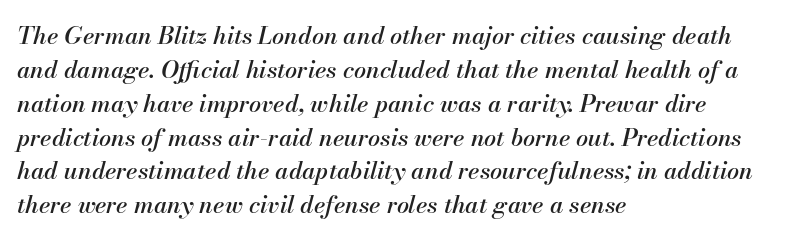
The image shows 24 px text type, italic (leaning right); set left-aligned, normal line spacing (1.41x), normal letter spacing, not underlined.
